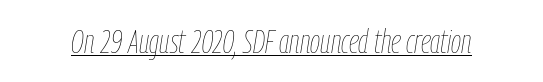
{"italic": "yes", "lean": "right", "slant_degrees": 9, "bold": "no", "weight": "thin", "width": "condensed", "stroke_contrast": "low", "x_height": "medium", "monospaced": "no", "underline": "yes", "letter_spacing": "normal", "letter_spacing_em": 0.0, "glyph_px": 33}
